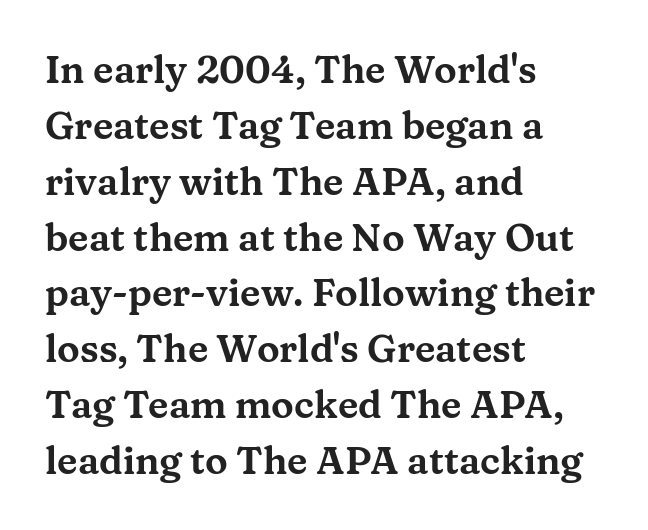
{"serif": "yes", "italic": "no", "width": "wide", "stroke_contrast": "medium", "x_height": "medium", "monospaced": "no", "underline": "no", "align": "left", "line_spacing": "normal", "line_spacing_ratio": 1.47, "letter_spacing": "normal", "letter_spacing_em": 0.0, "glyph_px": 38}
